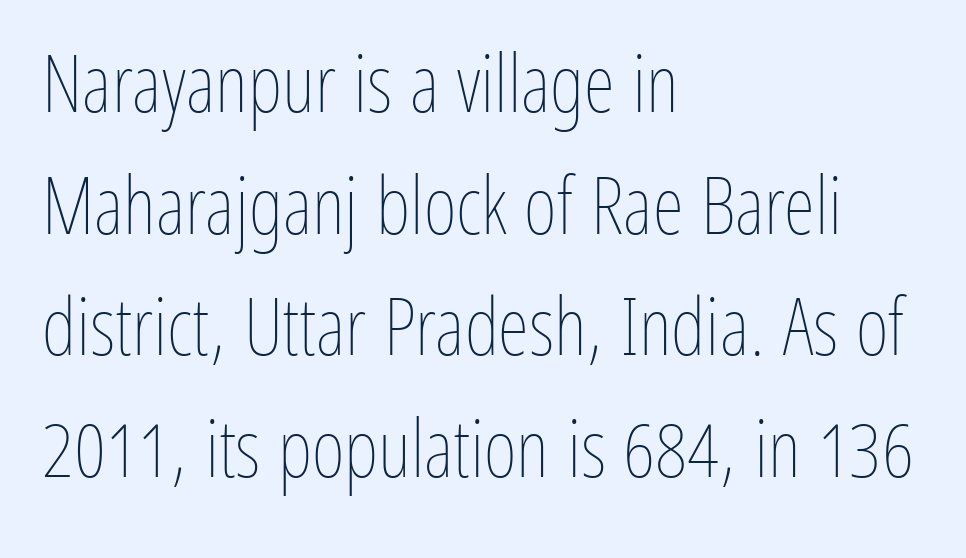
Is this a heavy cut? Hardly; it is regular or lighter. Looks like regular typesetting: each glyph gets only the width it needs. Caption: standard tracking, unaltered. Ordinary non-slanted type is in use. Which margin do the lines hug? The left one — the right edge is uneven.
